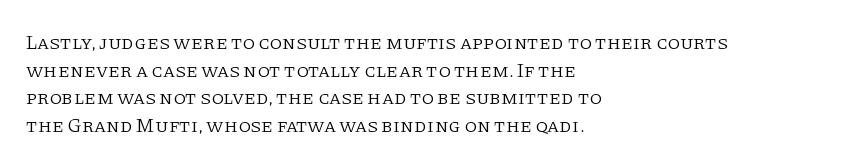
This rendering leaves character spacing at its baseline value. These lines stack with their left ends in a neat column. Reading down the column, the eye jumps a familiar distance to each next line. Stroke mass is kept to a normal reading level or below. Unlike italic type, these characters show no tilt at all. No word sits above an underline.
